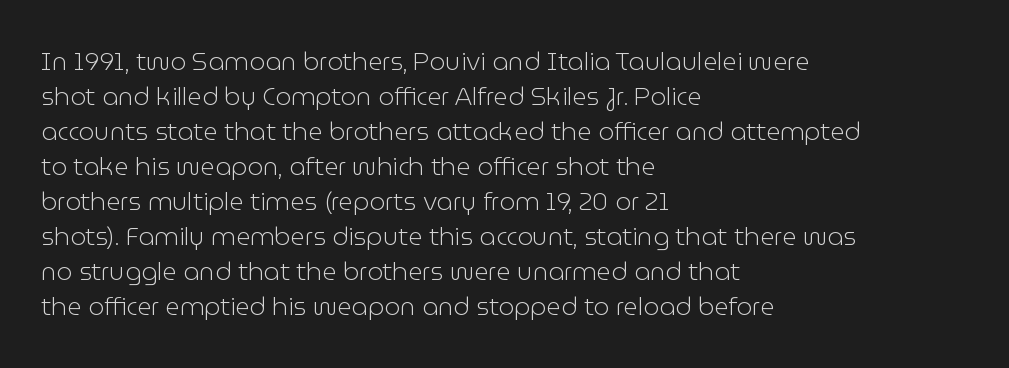
Q: Is the text bold? A: No.
Q: Is the text italic (slanted)? A: No, it is upright.
Q: Is the text underlined? A: No.
Q: How is the paragraph aligned? A: Left-aligned.
Q: Is the spacing between letters normal or unusually wide? A: Normal.
Q: Is the spacing between lines tight, normal or loose? A: Normal.
